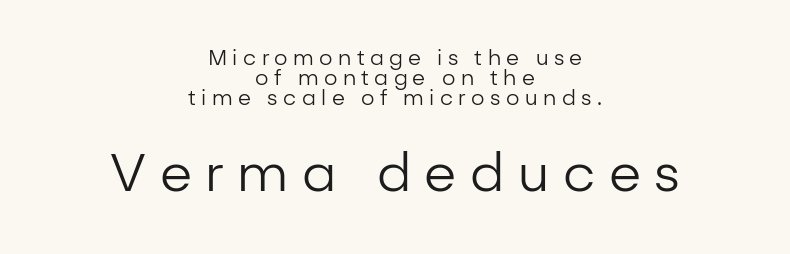
The image shows 52 px regular-weight sans-serif type, upright; set centered, tight line spacing (0.96x), unusually wide letter spacing (+0.26 em), not underlined; the second (bottom) block is 2.48x larger; low stroke contrast and a medium x-height.
